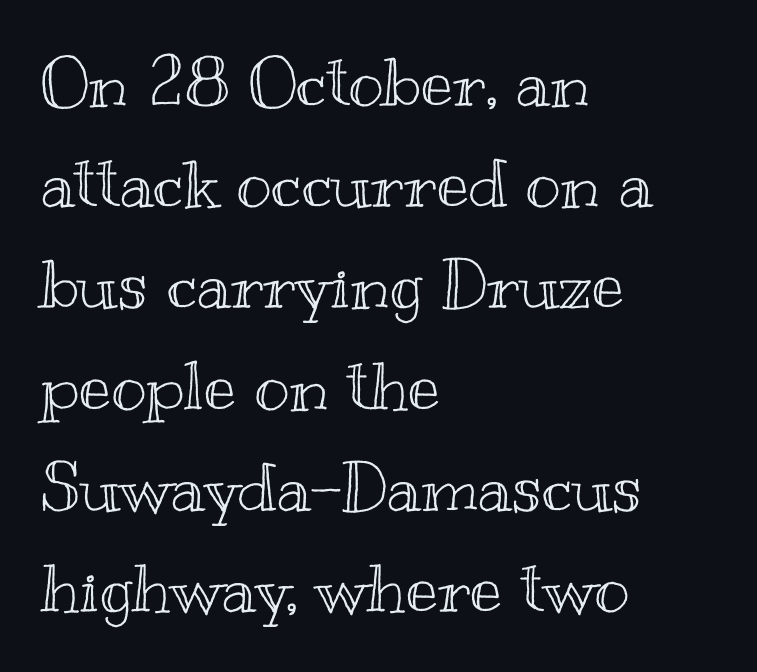
The paragraph has a hard left edge and a soft right edge. The face used here is proportionally spaced, like ordinary book or web type. Vertically, the passage feels balanced, rows spaced as you'd expect. A roman cut, with each character standing at attention. Students, note that the glyphs here touch the page at normal intervals. Clear beneath every line of the passage.
